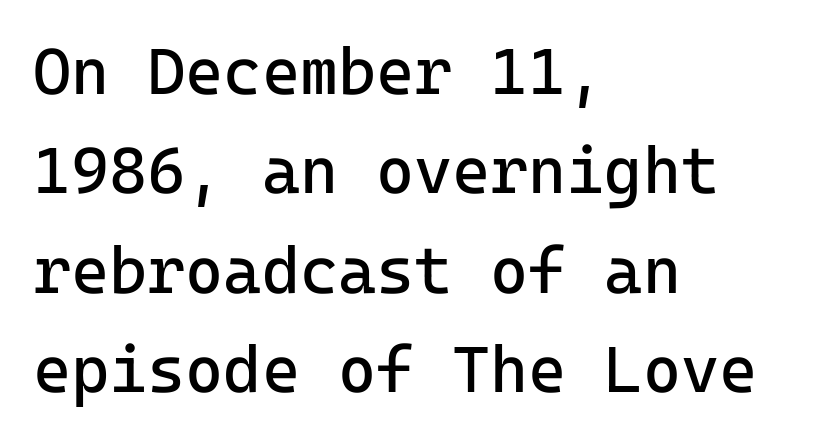
Q: Is the text bold? A: No.
Q: Is the text italic (slanted)? A: No, it is upright.
Q: Is the typeface a serif or a sans-serif typeface? A: Sans-serif.
Q: Is the text underlined? A: No.
Q: How is the paragraph aligned? A: Left-aligned.
Q: Is the spacing between letters normal or unusually wide? A: Normal.
Q: Is the spacing between lines tight, normal or loose? A: Normal.
Q: Width (condensed, normal, or wide)? A: Normal.
Q: Stroke contrast? A: Low.
Q: x-height? A: Medium.
Q: Monospaced? A: Yes.
